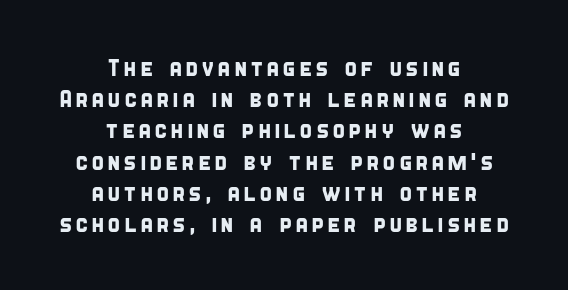
Line spacing here is normal. Has an underline been added? It has not. The lines in this sample share a center point and differ in where they start and stop.
